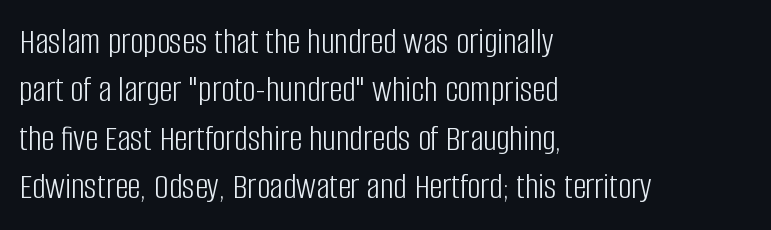
{"serif": "no", "italic": "no", "bold": "no", "weight": "light", "width": "condensed", "stroke_contrast": "low", "x_height": "large", "monospaced": "no", "underline": "no", "align": "left", "line_spacing": "normal", "line_spacing_ratio": 1.31, "letter_spacing": "normal", "letter_spacing_em": 0.0, "glyph_px": 37}
